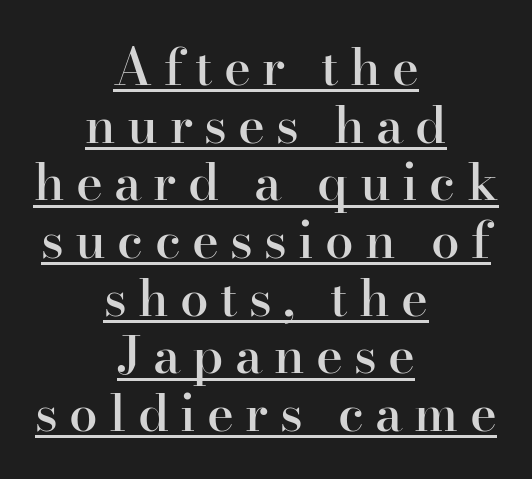
{"serif": "yes", "italic": "no", "bold": "semi", "weight": "semibold", "width": "normal", "stroke_contrast": "high", "x_height": "small", "monospaced": "no", "underline": "yes", "align": "center", "line_spacing": "tight", "line_spacing_ratio": 1.13, "letter_spacing": "wide", "letter_spacing_em": 0.22, "glyph_px": 51}
